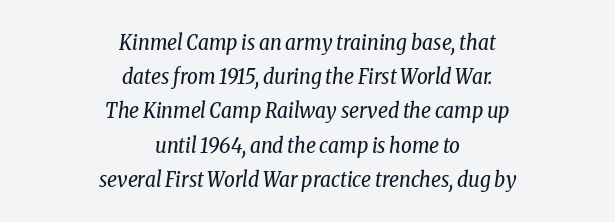
The image shows 21 px text type, italic (leaning right); set centered, normal line spacing (1.63x), normal letter spacing, not underlined.
